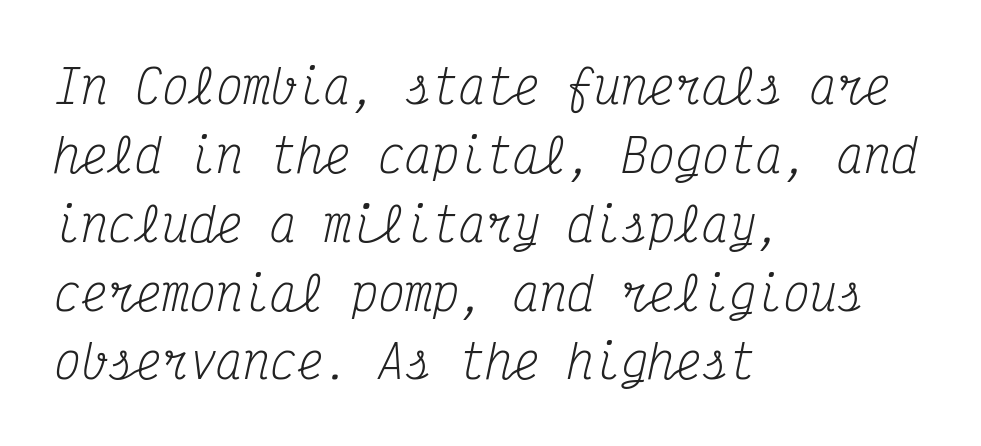
The image shows 45 px regular-weight, condensed serif type, italic (leaning right), monospaced; set left-aligned, normal line spacing (1.53x), normal letter spacing, not underlined; medium stroke contrast and a medium x-height.
